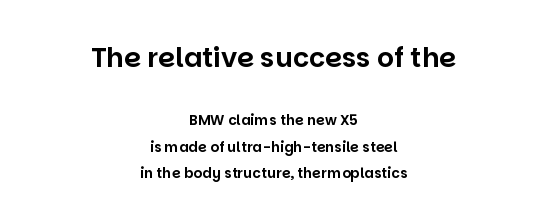
Q: Is the text italic (slanted)? A: No, it is upright.
Q: Is the text underlined? A: No.
Q: How is the paragraph aligned? A: Centered.
Q: Is the spacing between letters normal or unusually wide? A: Normal.
Q: Which block of text is set in a larger size, the first (top) or the second (bottom)? A: The first (top) one.
